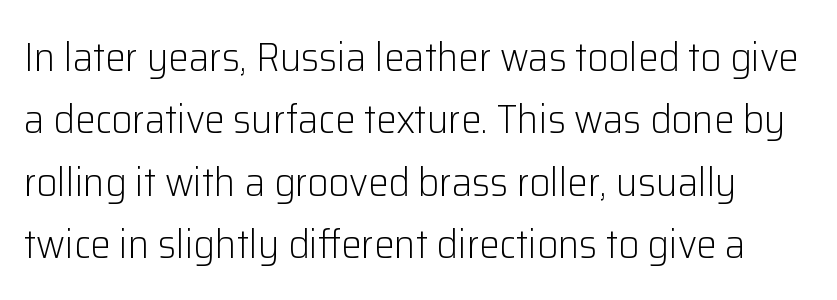
The text was rendered using a sans face with plain stroke endings. A bare baseline throughout the passage. Nope, not italic — everything's standing straight. Think of a printed novel: that variable character pitch is what you see here. Does extra space separate the letters? No, they use regular spacing. A light-to-regular cut is what we see here.
